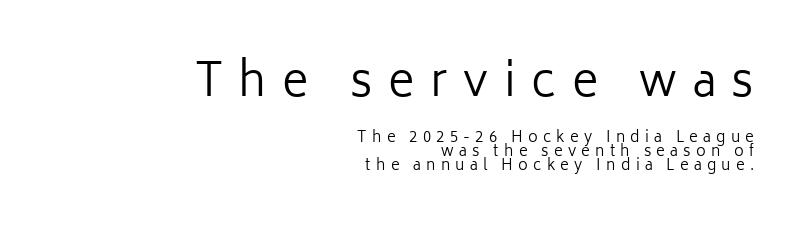
The image shows 45 px regular-weight sans-serif type, upright; set right-aligned, tight line spacing (0.95x), unusually wide letter spacing (+0.35 em), not underlined; the first (top) block is 3.0x larger; low stroke contrast and a medium x-height.
